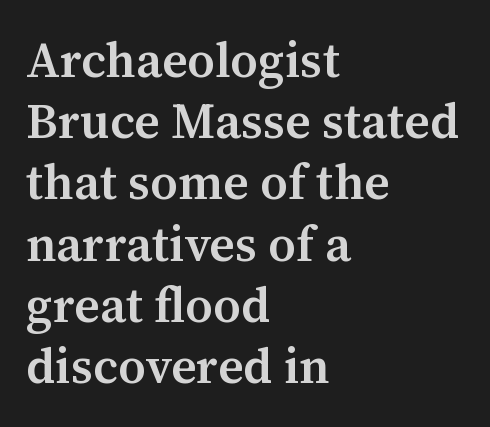
The image shows 49 px semibold serif type, upright; set left-aligned, normal line spacing (1.25x), normal letter spacing, not underlined; medium stroke contrast and a medium x-height.
